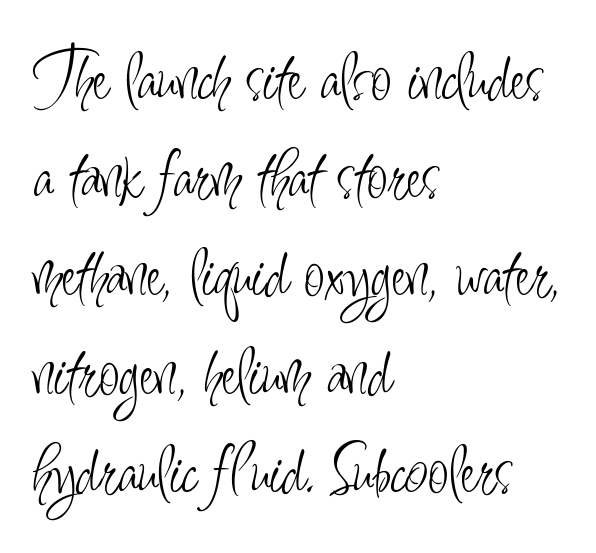
The image shows 75 px light, condensed sans-serif type; set left-aligned, normal line spacing (1.31x), normal letter spacing, not underlined; low stroke contrast and a small x-height.
